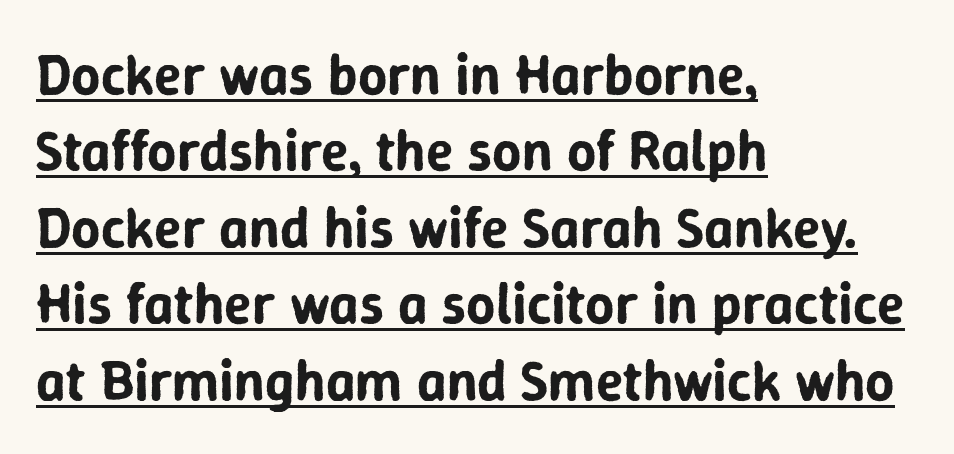
{"serif": "no", "italic": "no", "width": "normal", "stroke_contrast": "low", "x_height": "medium", "monospaced": "no", "underline": "yes", "align": "left", "line_spacing": "normal", "line_spacing_ratio": 1.34, "letter_spacing": "normal", "letter_spacing_em": 0.0, "glyph_px": 57}
